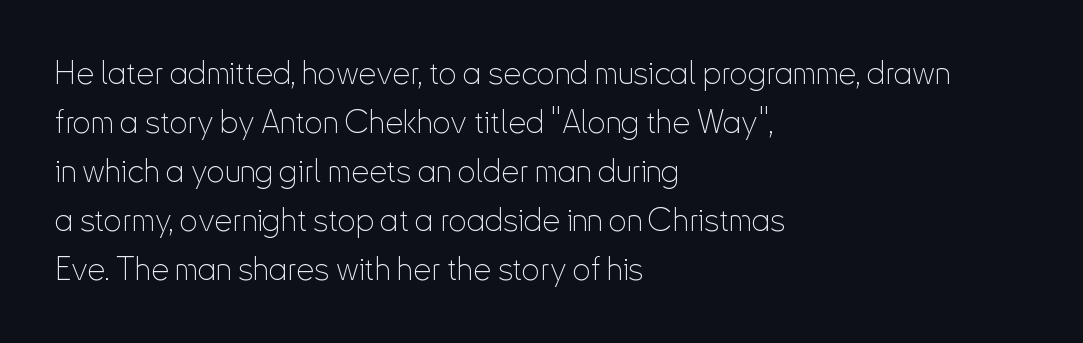
{"serif": "no", "italic": "no", "bold": "no", "weight": "thin", "width": "condensed", "stroke_contrast": "low", "x_height": "small", "monospaced": "no", "underline": "no", "align": "left", "line_spacing": "normal", "line_spacing_ratio": 1.53, "letter_spacing": "normal", "letter_spacing_em": 0.0, "glyph_px": 32}
